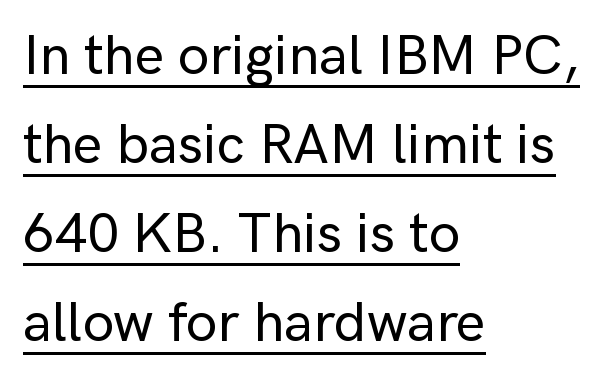
Proportional: the letters do not fall into vertical columns. Between one letter and the next there's only the usual sliver of space. Rendered with straight, roman letterforms. Emphasis is given by a line drawn under the lettering. Classification — sans serif.
